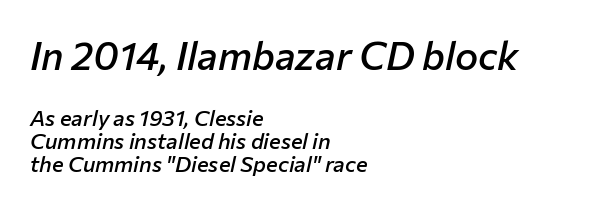
{"italic": "yes", "lean": "right", "slant_degrees": 12, "bold": "semi", "weight": "semibold", "width": "normal", "stroke_contrast": "low", "x_height": "medium", "monospaced": "no", "underline": "no", "align": "left", "line_spacing": "tight", "line_spacing_ratio": 1.06, "letter_spacing": "normal", "letter_spacing_em": 0.0, "larger_block": "first", "size_ratio": 1.77, "glyph_px": 39}
